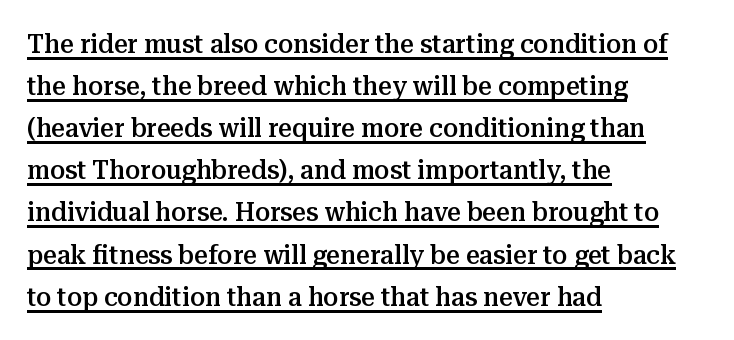
Q: Is the text bold? A: Semi-bold.
Q: Is the text italic (slanted)? A: No, it is upright.
Q: Is the text underlined? A: Yes.
Q: How is the paragraph aligned? A: Left-aligned.
Q: Is the spacing between letters normal or unusually wide? A: Normal.
Q: Is the spacing between lines tight, normal or loose? A: Normal.
